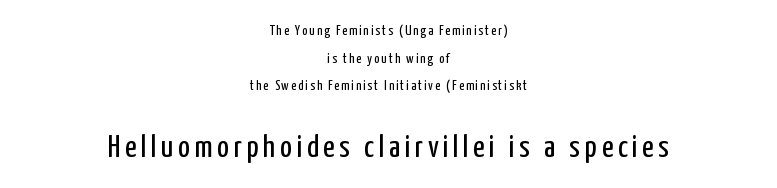
The image shows 32 px regular-weight, condensed sans-serif type, upright; set centered, loose line spacing (1.98x), not underlined; the second (bottom) block is 2.29x larger; low stroke contrast and a medium x-height.
